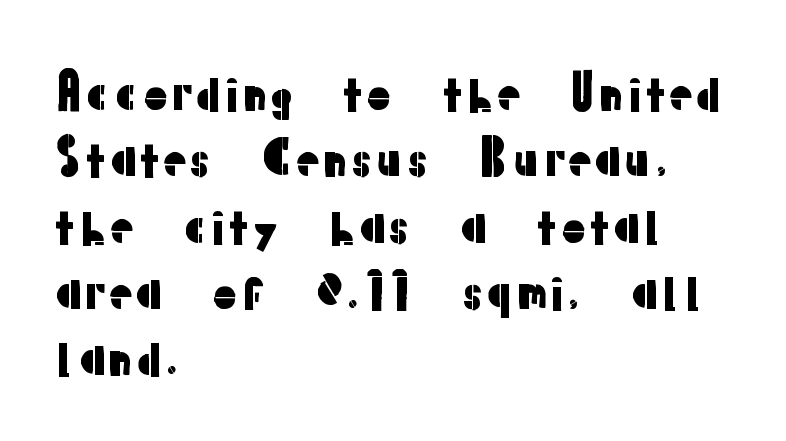
The image shows 47 px sans-serif type, upright; set left-aligned, normal line spacing (1.41x), normal letter spacing, not underlined; low stroke contrast and a medium x-height.
